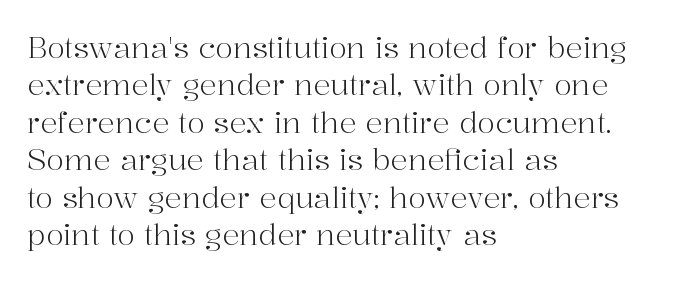
Q: Is the text bold? A: No.
Q: Is the text italic (slanted)? A: No, it is upright.
Q: Is the typeface a serif or a sans-serif typeface? A: Serif.
Q: Is the text underlined? A: No.
Q: How is the paragraph aligned? A: Left-aligned.
Q: Is the spacing between letters normal or unusually wide? A: Normal.
Q: Is the spacing between lines tight, normal or loose? A: Normal.
Q: Width (condensed, normal, or wide)? A: Normal.
Q: Stroke contrast? A: High.
Q: x-height? A: Medium.
Q: Monospaced? A: No.
